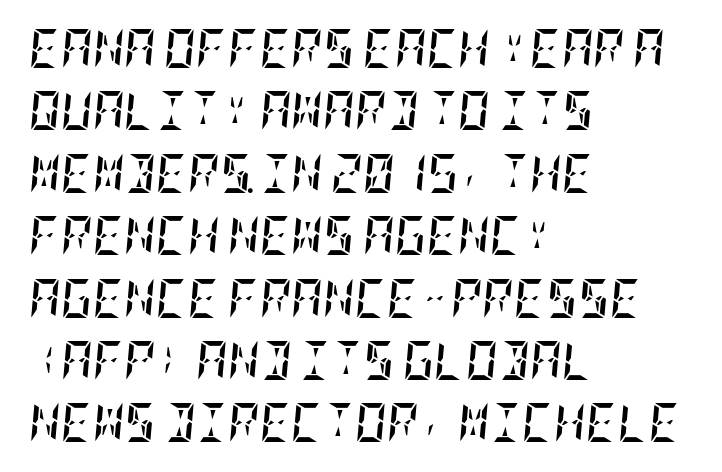
Q: Is the text bold? A: Yes.
Q: Is the text italic (slanted)? A: Yes, it leans right by about 5 degrees.
Q: Is the text underlined? A: No.
Q: How is the paragraph aligned? A: Left-aligned.
Q: Is the spacing between letters normal or unusually wide? A: Normal.
Q: Is the spacing between lines tight, normal or loose? A: Normal.
Q: Width (condensed, normal, or wide)? A: Condensed.
Q: Stroke contrast? A: Low.
Q: x-height? A: Large.
